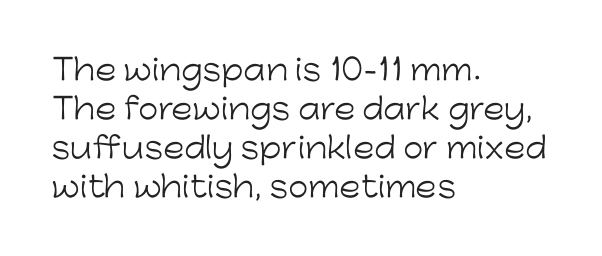
The image shows 29 px light sans-serif type, upright; set left-aligned, normal line spacing (1.34x), normal letter spacing, not underlined; low stroke contrast and a medium x-height.
